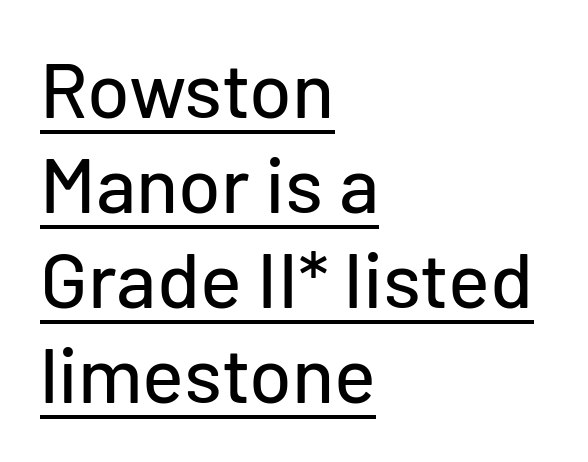
Each letter's strokes conclude bluntly, with no projecting serifs. This is roman type, the default non-slanted kind. The line texture is even and compact thanks to regular tracking. Compared with undecorated copy, this sample adds a rule below the words. The lines in this sample share a left origin and differ only in where they stop.
